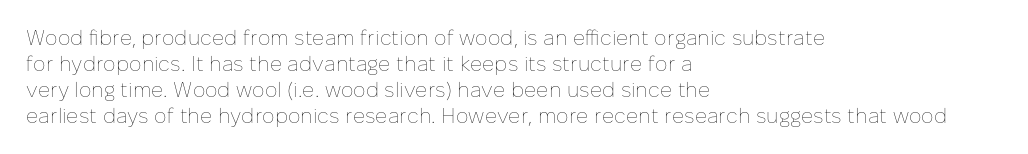
The typography opts for an upright posture over an oblique one. Unmarked baselines from the first word to the last. Students, note that the glyphs here touch the page at normal intervals. Which margin do the lines hug? The left one — the right edge is uneven. The typesetting does not lean heavy: it is not bold.
